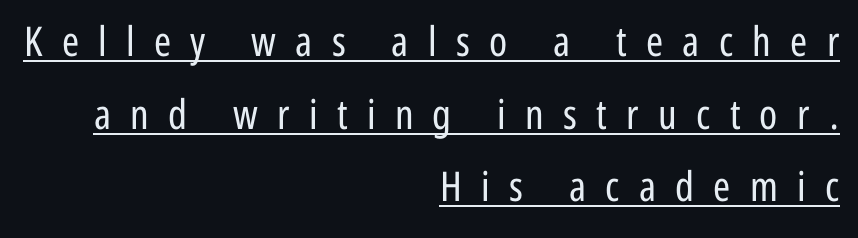
In designer terms, the underline attribute is active on this setting. Is this a fixed-width face? No — the glyphs have proportional, varying widths. A quiet, ordinary-to-light weight characterises the typeface. How are the letters spaced? Widely, with obvious added tracking. Leftover space on each line is placed entirely before the opening word. The type sits square on the baseline with zero lean.
